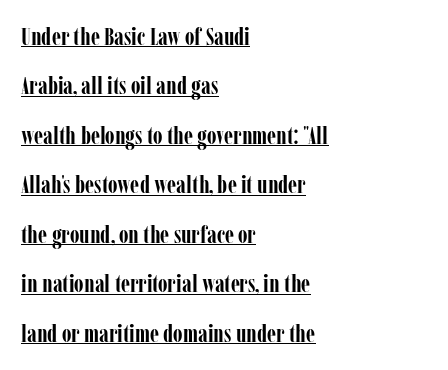
The image shows 25 px bold type, upright; set left-aligned, loose line spacing (1.98x), normal letter spacing, underlined.
